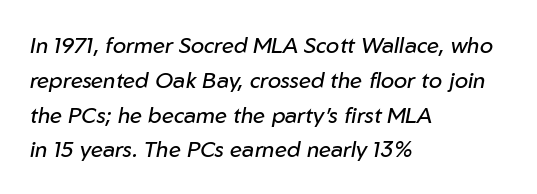
The image shows 22 px text type, italic (leaning right); set left-aligned, normal line spacing (1.58x), normal letter spacing, not underlined.
